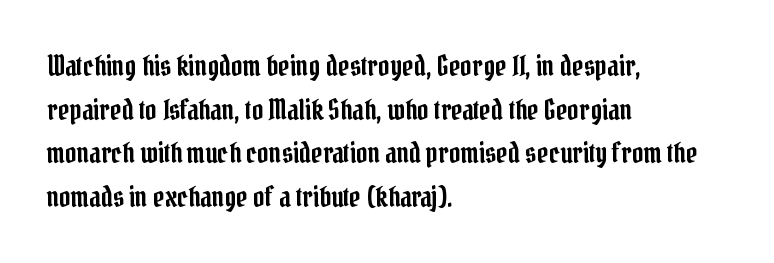
The image shows 28 px condensed serif type, upright; set left-aligned, normal line spacing (1.56x), normal letter spacing, not underlined; low stroke contrast and a medium x-height.
